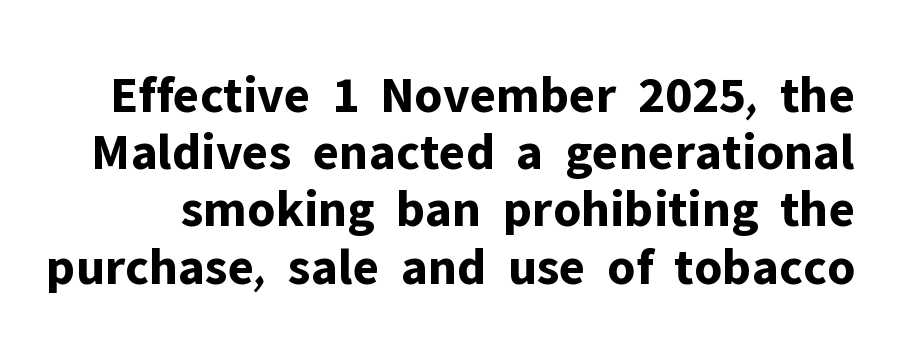
Unmarked baselines from the first word to the last. The text was rendered using a sans face with plain stroke endings. Interline gaps are noticeably narrow in this sample. The passage shown is emphatically bold.
